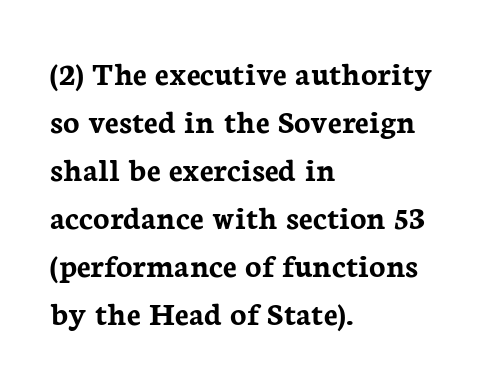
Reading down the column, the eye jumps a familiar distance to each next line. One-word summary of the alignment: left. Strokes here are thick enough to call this a true bold. The face used here is seriffed, in the tradition of book romans. Is the letter spacing exaggerated? No — it looks like the ordinary default.
